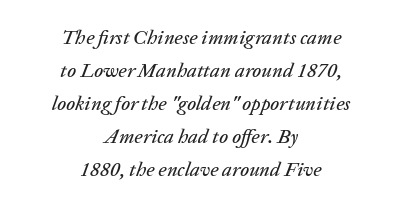
The image shows 20 px text type, italic (leaning right); set centered, normal line spacing (1.65x), normal letter spacing, not underlined.
